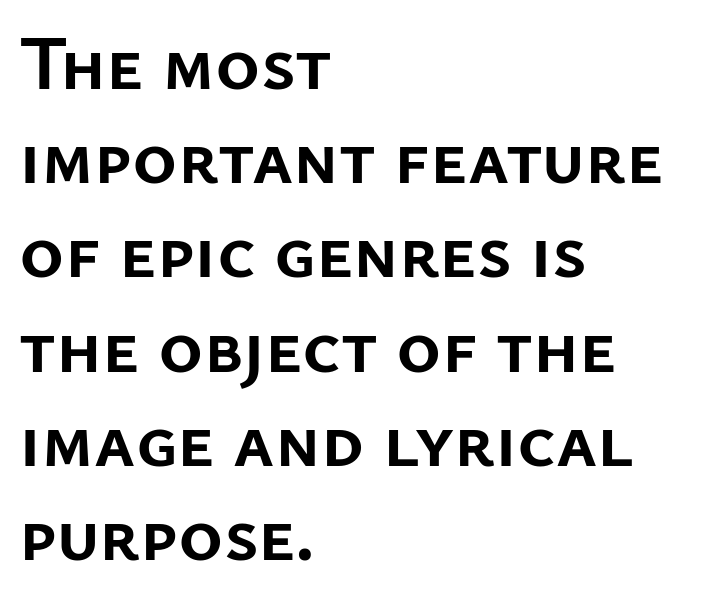
Q: Is the text bold? A: Yes.
Q: Is the text italic (slanted)? A: No, it is upright.
Q: Is the typeface a serif or a sans-serif typeface? A: Sans-serif.
Q: Is the text underlined? A: No.
Q: How is the paragraph aligned? A: Left-aligned.
Q: Is the spacing between letters normal or unusually wide? A: Normal.
Q: Width (condensed, normal, or wide)? A: Normal.
Q: Stroke contrast? A: Low.
Q: x-height? A: Medium.
Q: Monospaced? A: No.
